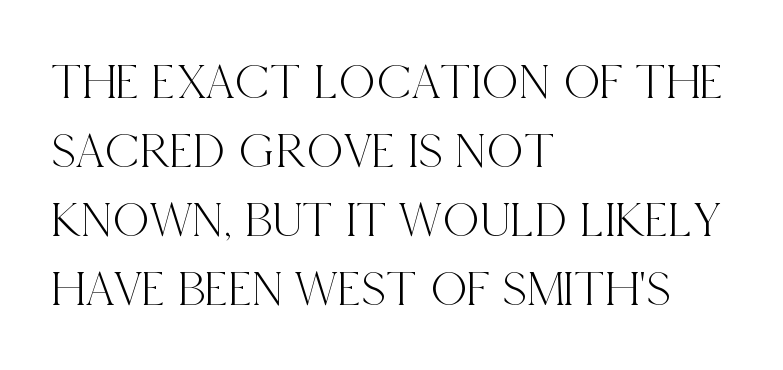
Designer's note — italics off, roman on. Notice how the passage keeps a crisp vertical edge on the left only. Unmarked baselines from the first word to the last. The rendering uses natural spacing where letterforms have individual widths.
